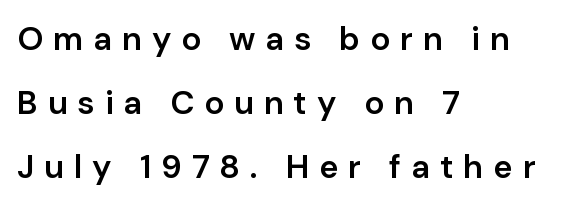
Notice the strokes are somewhat thickened but not fully heavy: this is a semibold. This rendering widens character spacing well past its baseline value. The block of text is sparse from top to bottom, with ample space between rows. Do the letters lean? They stand straight. Unlike a traditional serif, this face leaves its strokes unadorned.
